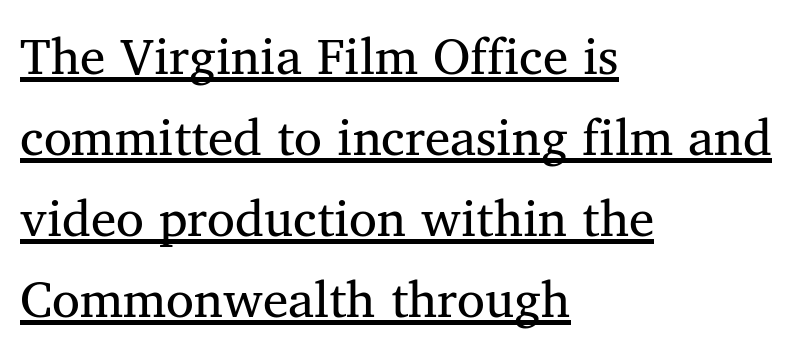
No extra ink here — the face is not bold. The sample's only ornament is a line tracing under the words. A normal amount of white space separates one row of letters from the next. Teacher's note: observe the even left margin — that is flush-left alignment.
